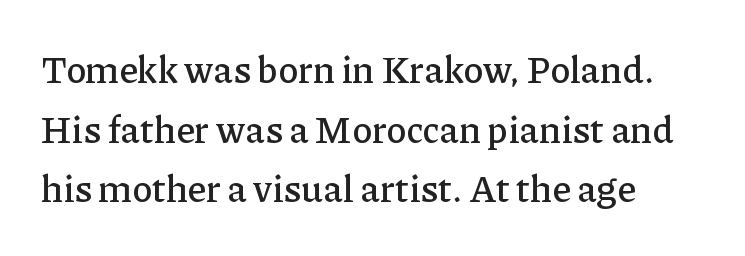
A bare baseline throughout the passage. This sample uses plain, unmodified letter spacing. The rendering uses natural spacing where letterforms have individual widths. The typeface chosen for these lines features serifs.
